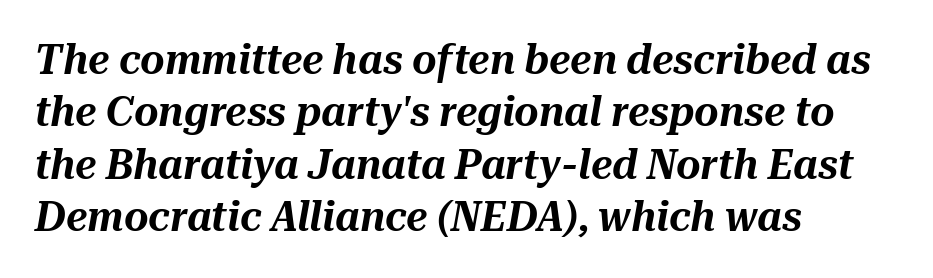
{"italic": "yes", "lean": "right", "slant_degrees": 10, "width": "normal", "stroke_contrast": "medium", "x_height": "medium", "monospaced": "no", "underline": "no", "align": "left", "line_spacing": "normal", "line_spacing_ratio": 1.25, "letter_spacing": "normal", "letter_spacing_em": 0.0, "glyph_px": 42}
